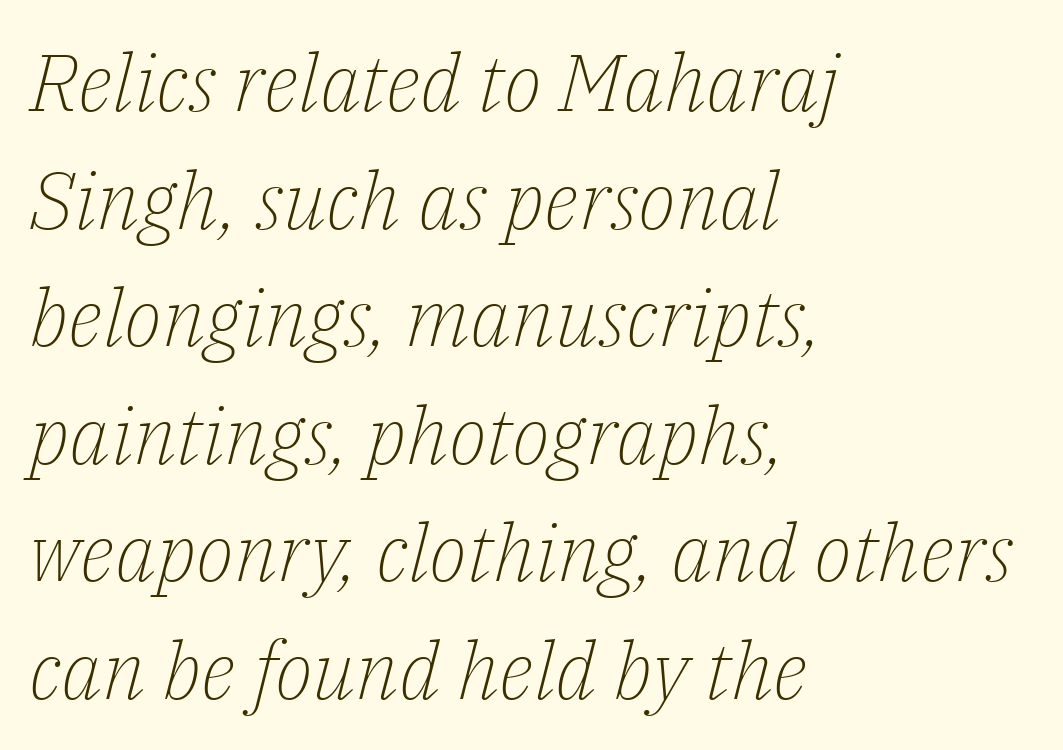
Q: Is the text bold? A: No.
Q: Is the text italic (slanted)? A: Yes, it leans right by about 14 degrees.
Q: Is the typeface a serif or a sans-serif typeface? A: Serif.
Q: Is the text underlined? A: No.
Q: How is the paragraph aligned? A: Left-aligned.
Q: Is the spacing between letters normal or unusually wide? A: Normal.
Q: Is the spacing between lines tight, normal or loose? A: Normal.
Q: Width (condensed, normal, or wide)? A: Normal.
Q: Stroke contrast? A: Low.
Q: x-height? A: Medium.
Q: Monospaced? A: No.
